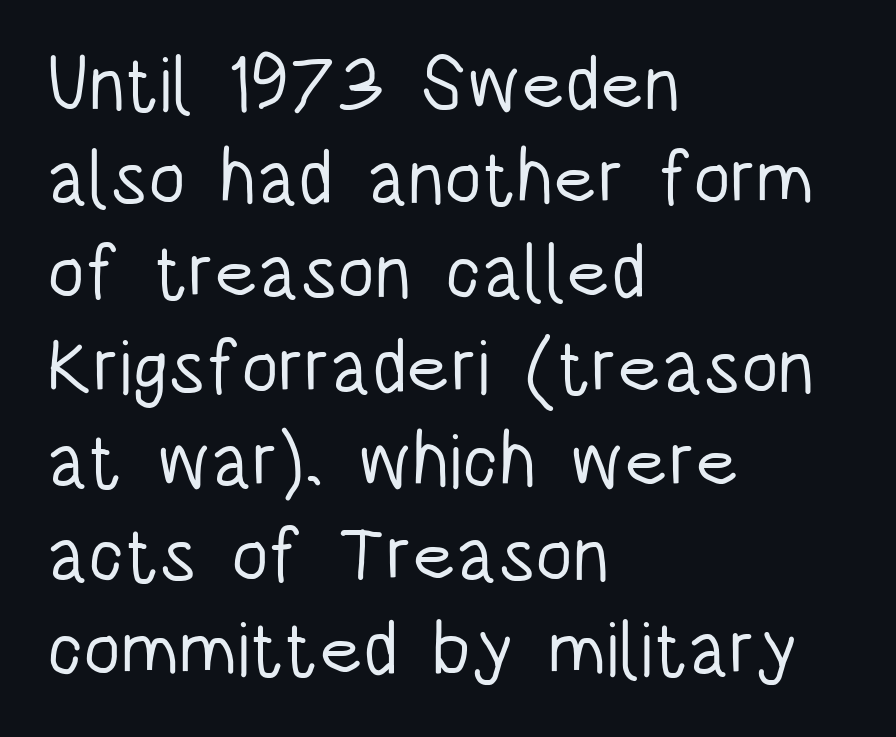
The image shows 76 px light, condensed sans-serif type, upright; set left-aligned, line spacing 1.24x, normal letter spacing, not underlined; low stroke contrast and a large x-height.
